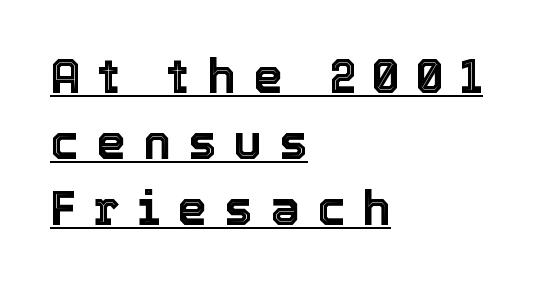
Honestly, the letter spacing is so wide it's the main thing you notice. Typeset ragged right — the left edge is the straight one. Every character sits straight up, as roman type does. The sample's only ornament is a line tracing under the words.
